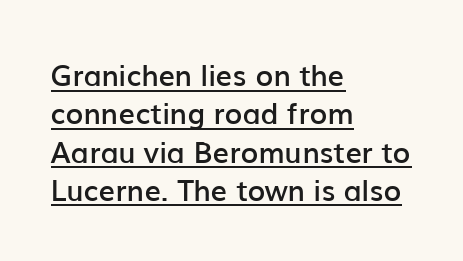
The passage shown is underscored from start to finish. Glyph-to-glyph distance matches everyday printed text. The designer left line spacing at the default. The typesetter chose a ragged-right arrangement here. Moderately thickened strokes mark this as semibold type.
